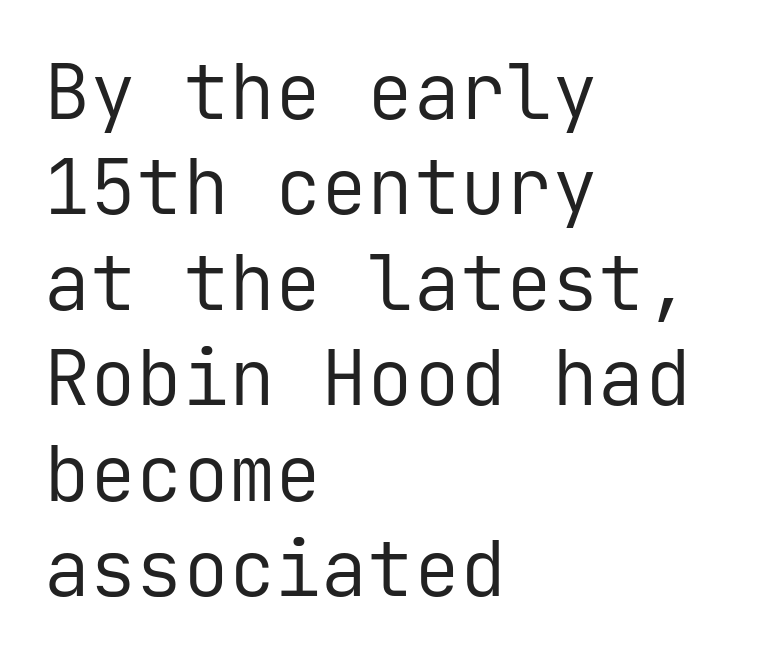
The image shows 77 px regular-weight sans-serif type, upright, monospaced; set left-aligned, line spacing 1.24x, normal letter spacing, not underlined; low stroke contrast and a medium x-height.
